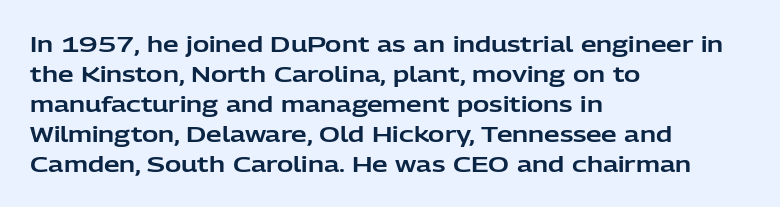
Decoration check: the copy has no underline. A roman cut, with each character standing at attention. The line-height multiplier appears to be the usual default. In CSS terms this would be text-align: left. Words appear dense and cohesive because spacing is normal.
